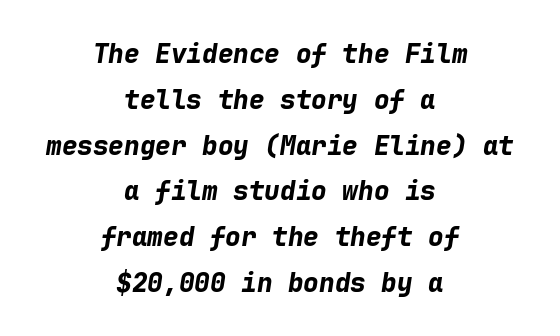
The passage shown is emphatically bold. Every row of glyphs is offset so its center matches the block's center. Italic? Definitely — the glyphs are oblique. Rule under the text: the space is simply empty. Each word holds together tightly as a unit, with standard inter-letter gaps.
